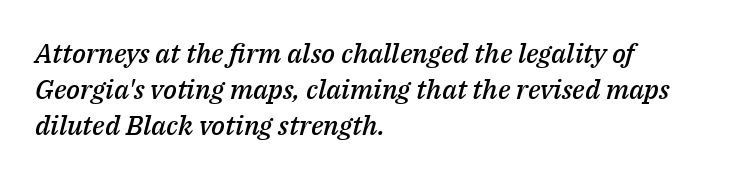
The image shows 27 px text type, italic (leaning right); set left-aligned, normal line spacing (1.34x), normal letter spacing, not underlined.
